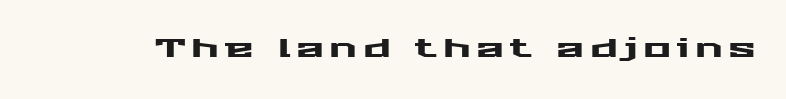
{"italic": "no", "underline": "no", "letter_spacing": "wide", "letter_spacing_em": 0.22, "glyph_px": 26}
